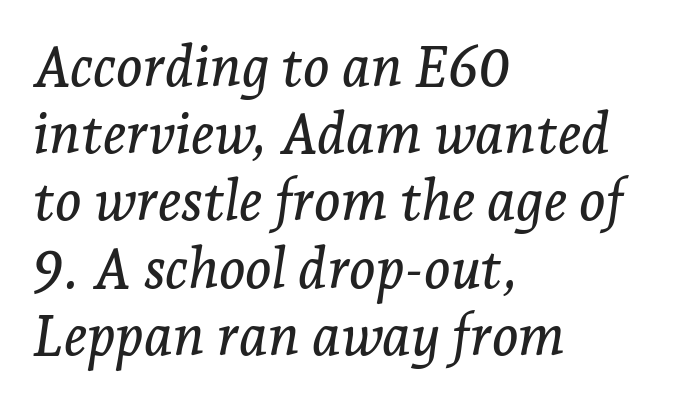
Q: Is the text italic (slanted)? A: Yes, it leans right by about 7 degrees.
Q: Is the typeface a serif or a sans-serif typeface? A: Serif.
Q: Is the text underlined? A: No.
Q: How is the paragraph aligned? A: Left-aligned.
Q: Is the spacing between letters normal or unusually wide? A: Normal.
Q: Width (condensed, normal, or wide)? A: Normal.
Q: Stroke contrast? A: Low.
Q: x-height? A: Medium.
Q: Monospaced? A: No.
